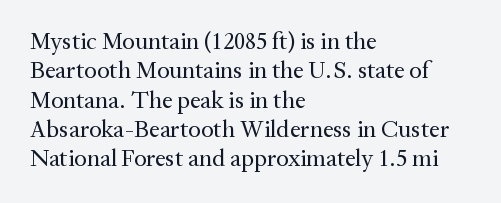
The image shows 24 px text type, upright; set left-aligned, line spacing 1.22x, normal letter spacing, not underlined.
